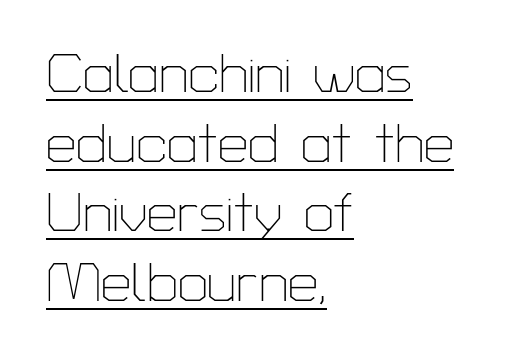
{"serif": "no", "italic": "no", "bold": "no", "weight": "thin", "width": "normal", "stroke_contrast": "low", "x_height": "medium", "monospaced": "no", "underline": "yes", "align": "left", "line_spacing": "normal", "line_spacing_ratio": 1.29, "letter_spacing": "normal", "letter_spacing_em": 0.0, "glyph_px": 54}
